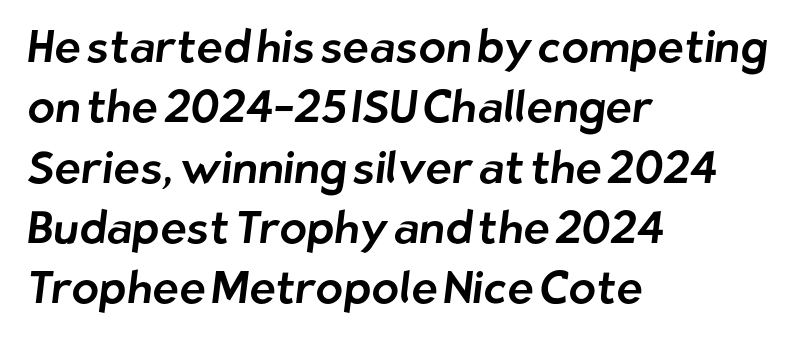
{"serif": "no", "width": "normal", "stroke_contrast": "low", "x_height": "medium", "monospaced": "no", "underline": "no", "align": "left", "line_spacing": "normal", "line_spacing_ratio": 1.34, "letter_spacing": "normal", "letter_spacing_em": 0.0, "glyph_px": 45}
